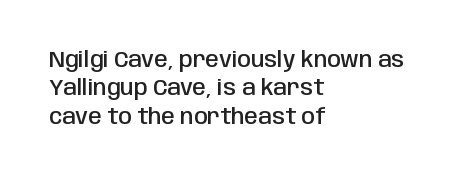
Q: Is the text bold? A: Semi-bold.
Q: Is the text italic (slanted)? A: No, it is upright.
Q: Is the text underlined? A: No.
Q: How is the paragraph aligned? A: Left-aligned.
Q: Is the spacing between letters normal or unusually wide? A: Normal.
Q: Is the spacing between lines tight, normal or loose? A: Normal.
